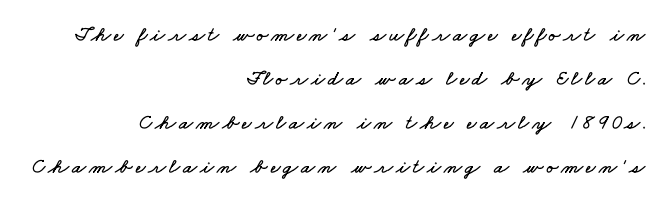
{"underline": "no", "align": "right", "line_spacing": "loose", "line_spacing_ratio": 2.1, "glyph_px": 21}
